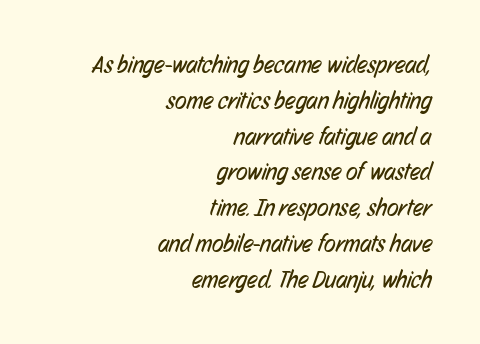
The image shows 24 px text type; set right-aligned, normal line spacing (1.49x), normal letter spacing, not underlined.
